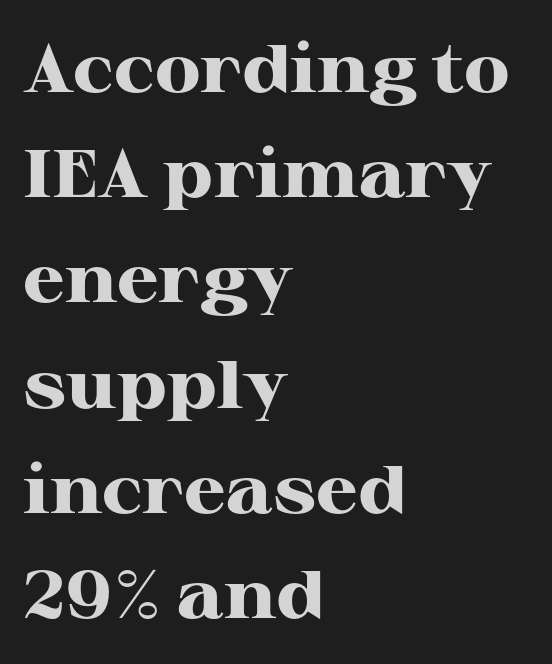
Q: Is the text bold? A: Yes.
Q: Is the text italic (slanted)? A: No, it is upright.
Q: Is the typeface a serif or a sans-serif typeface? A: Serif.
Q: Is the text underlined? A: No.
Q: How is the paragraph aligned? A: Left-aligned.
Q: Is the spacing between letters normal or unusually wide? A: Normal.
Q: Is the spacing between lines tight, normal or loose? A: Normal.
Q: Width (condensed, normal, or wide)? A: Wide.
Q: Stroke contrast? A: High.
Q: x-height? A: Medium.
Q: Monospaced? A: No.
